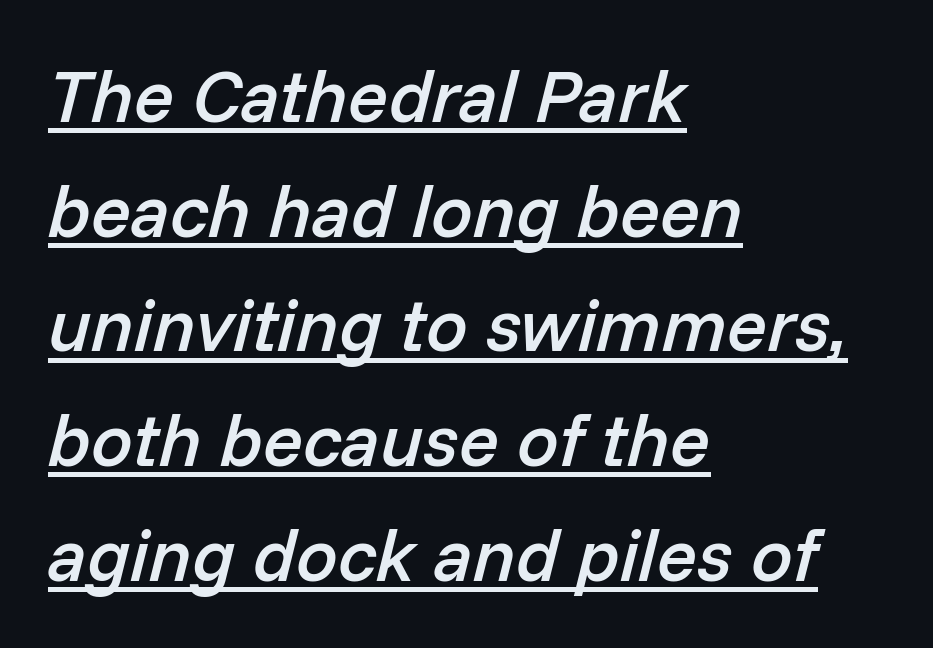
{"italic": "yes", "lean": "right", "slant_degrees": 14, "bold": "semi", "weight": "semibold", "width": "normal", "stroke_contrast": "low", "x_height": "medium", "monospaced": "no", "underline": "yes", "align": "left", "line_spacing": "normal", "line_spacing_ratio": 1.55, "letter_spacing": "normal", "letter_spacing_em": 0.0, "glyph_px": 74}
